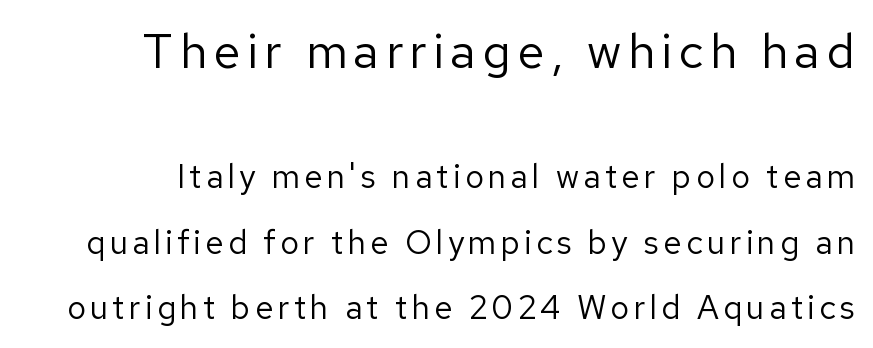
{"serif": "no", "italic": "no", "bold": "no", "weight": "regular", "width": "normal", "stroke_contrast": "low", "x_height": "medium", "monospaced": "no", "underline": "no", "line_spacing": "loose", "line_spacing_ratio": 1.98, "larger_block": "first", "size_ratio": 1.48, "glyph_px": 49}
